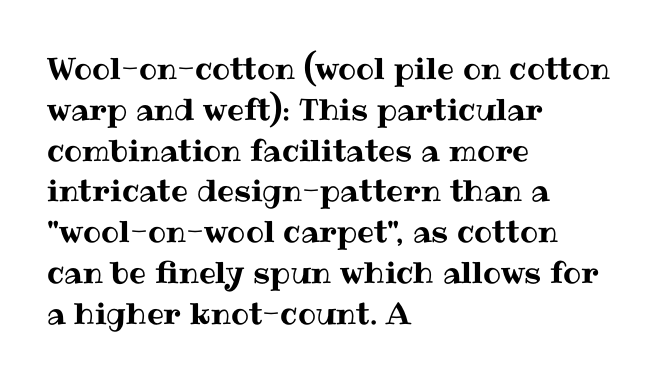
{"italic": "no", "width": "normal", "stroke_contrast": "medium", "x_height": "medium", "monospaced": "no", "underline": "no", "align": "left", "line_spacing": "normal", "line_spacing_ratio": 1.36, "letter_spacing": "normal", "letter_spacing_em": 0.0, "glyph_px": 30}
